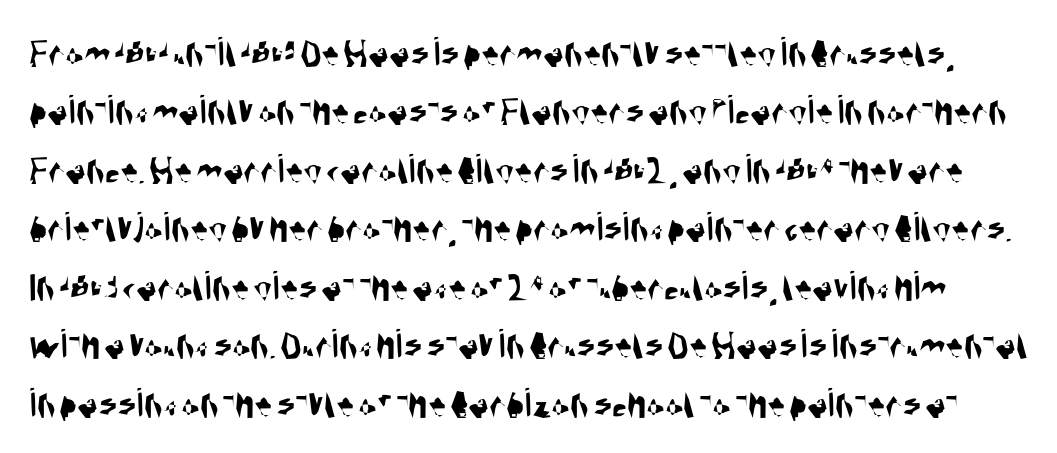
Q: Is the typeface a serif or a sans-serif typeface? A: Sans-serif.
Q: Is the text underlined? A: No.
Q: Is the spacing between letters normal or unusually wide? A: Normal.
Q: Is the spacing between lines tight, normal or loose? A: Normal.
Q: Width (condensed, normal, or wide)? A: Condensed.
Q: Stroke contrast? A: Medium.
Q: x-height? A: Large.
Q: Monospaced? A: No.
